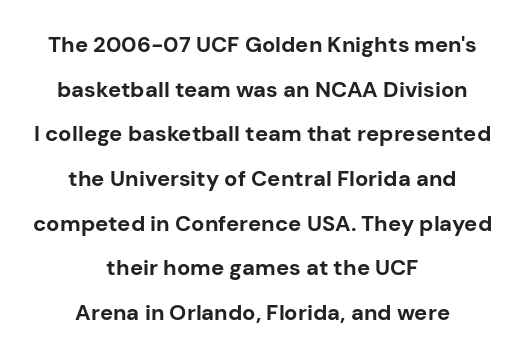
The image shows 22 px bold type, upright; set centered, loose line spacing (2.03x), normal letter spacing, not underlined.
